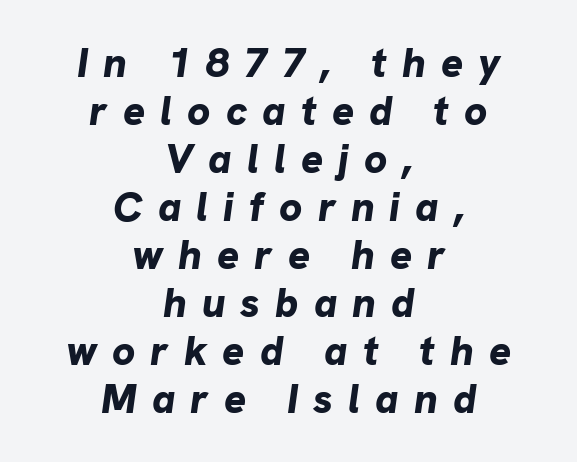
Q: Is the text bold? A: Yes.
Q: Is the text italic (slanted)? A: Yes, it leans right by about 8 degrees.
Q: Is the text underlined? A: No.
Q: How is the paragraph aligned? A: Centered.
Q: Is the spacing between letters normal or unusually wide? A: Unusually wide.
Q: Width (condensed, normal, or wide)? A: Normal.
Q: Stroke contrast? A: Low.
Q: x-height? A: Medium.
Q: Monospaced? A: No.
